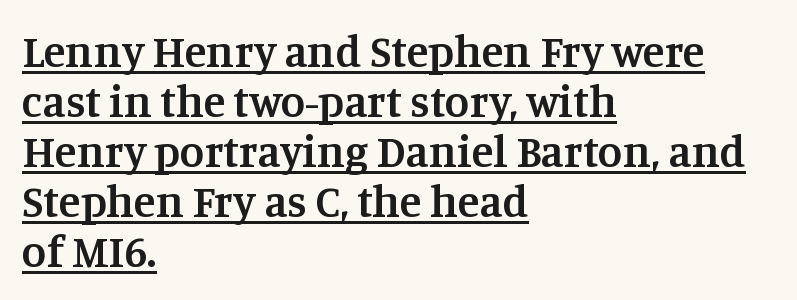
The face used here is rendered with its standard letterfit. Spacing verdict: proportional, widths tailored to each character. What decoration does the sample have? An underline. What's the leading like? Squeezed, with rows nearly overlapping. Strokes here are thickened, but only to semibold level. This sample uses an upright cut, with every glyph sitting square on the baseline.
